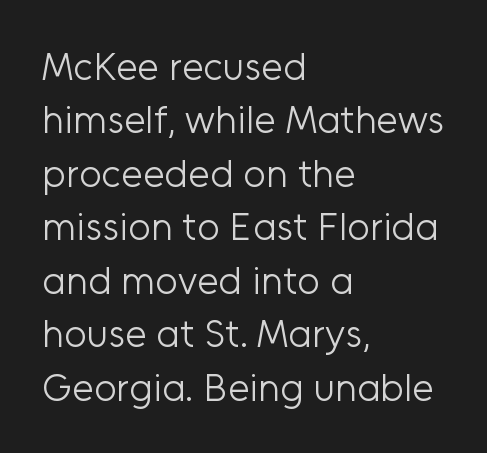
Q: Is the text bold? A: No.
Q: Is the text italic (slanted)? A: No, it is upright.
Q: Is the typeface a serif or a sans-serif typeface? A: Sans-serif.
Q: Is the text underlined? A: No.
Q: How is the paragraph aligned? A: Left-aligned.
Q: Is the spacing between letters normal or unusually wide? A: Normal.
Q: Is the spacing between lines tight, normal or loose? A: Normal.
Q: Width (condensed, normal, or wide)? A: Normal.
Q: Stroke contrast? A: Low.
Q: x-height? A: Medium.
Q: Monospaced? A: No.
